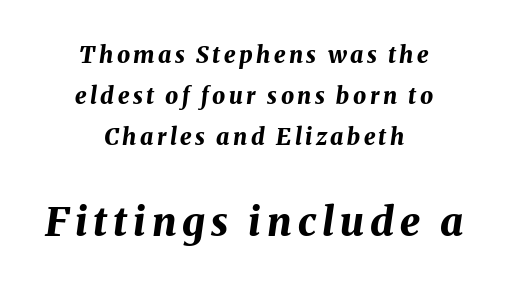
The image shows 40 px bold type, italic (leaning right); set centered, line spacing 1.79x, not underlined; the second (bottom) block is 1.74x larger; medium stroke contrast and a medium x-height.
